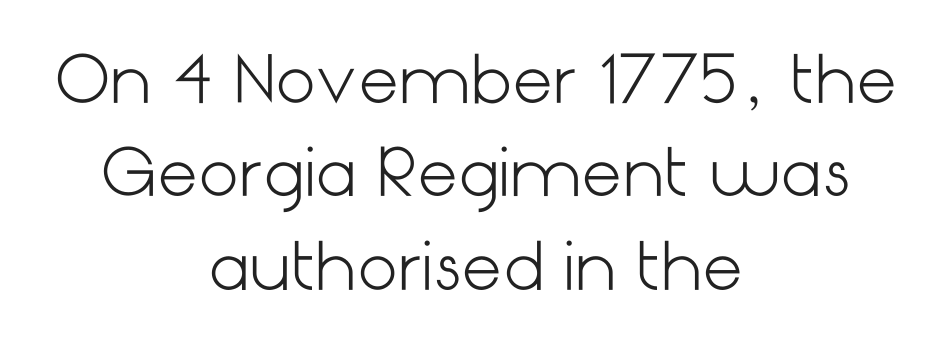
{"serif": "no", "italic": "no", "bold": "no", "weight": "light", "width": "normal", "stroke_contrast": "low", "x_height": "medium", "underline": "no", "align": "center", "line_spacing": "normal", "line_spacing_ratio": 1.46, "letter_spacing": "normal", "letter_spacing_em": 0.0, "glyph_px": 64}
